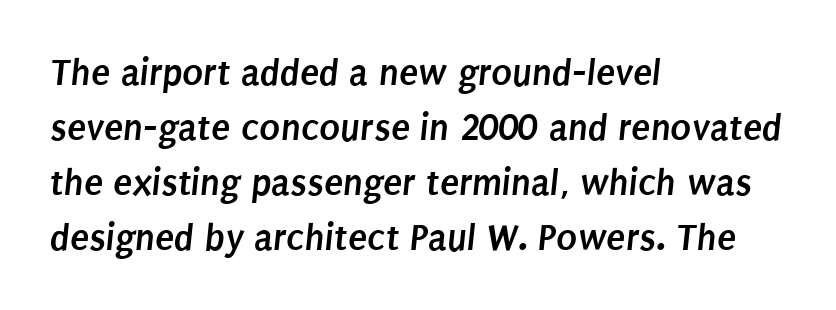
The image shows 39 px semibold, condensed sans-serif type; set left-aligned, normal line spacing (1.41x), normal letter spacing, not underlined; low stroke contrast and a large x-height.
